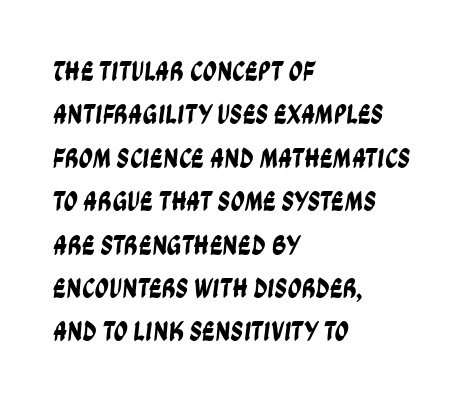
{"serif": "no", "width": "condensed", "stroke_contrast": "low", "x_height": "large", "monospaced": "no", "underline": "no", "align": "left", "line_spacing": "normal", "line_spacing_ratio": 1.55, "letter_spacing": "normal", "letter_spacing_em": 0.0, "glyph_px": 28}
